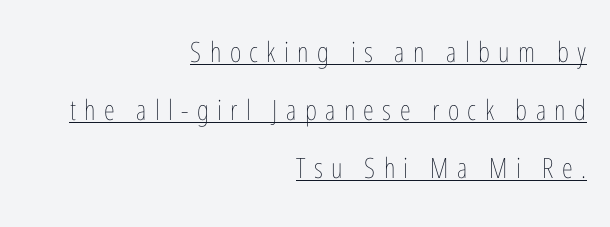
The image shows 28 px thin, condensed type, upright; set right-aligned, loose line spacing (2.07x), unusually wide letter spacing (+0.3 em), underlined; low stroke contrast and a medium x-height.
